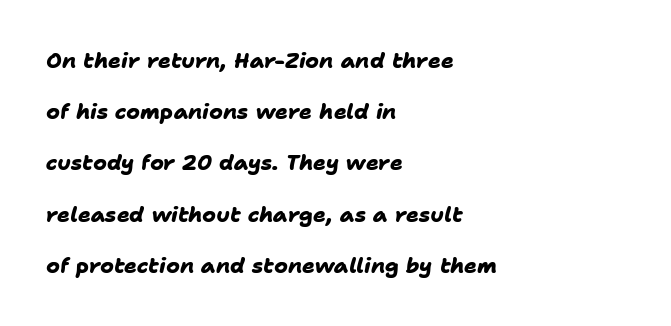
The image shows 21 px bold type; set left-aligned, loose line spacing (2.44x), normal letter spacing, not underlined.
